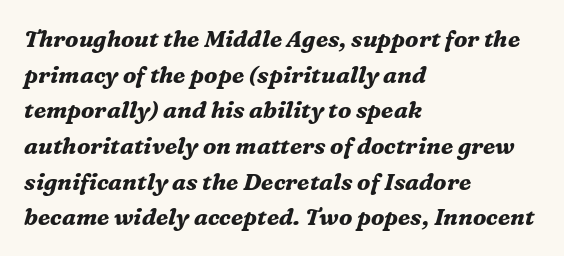
Q: Is the text bold? A: Yes.
Q: Is the text italic (slanted)? A: Yes, it leans right by about 16 degrees.
Q: Is the text underlined? A: No.
Q: How is the paragraph aligned? A: Left-aligned.
Q: Is the spacing between letters normal or unusually wide? A: Normal.
Q: Is the spacing between lines tight, normal or loose? A: Normal.
